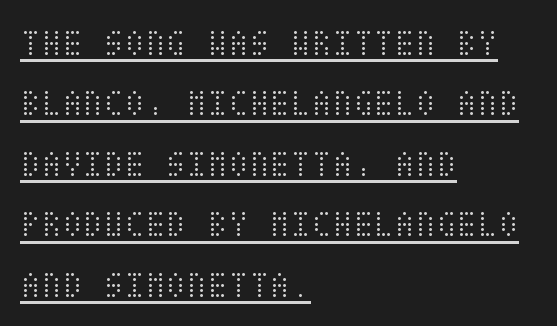
The image shows 38 px light, condensed type, upright; set left-aligned, normal line spacing (1.59x), normal letter spacing, underlined; medium stroke contrast and a large x-height.
